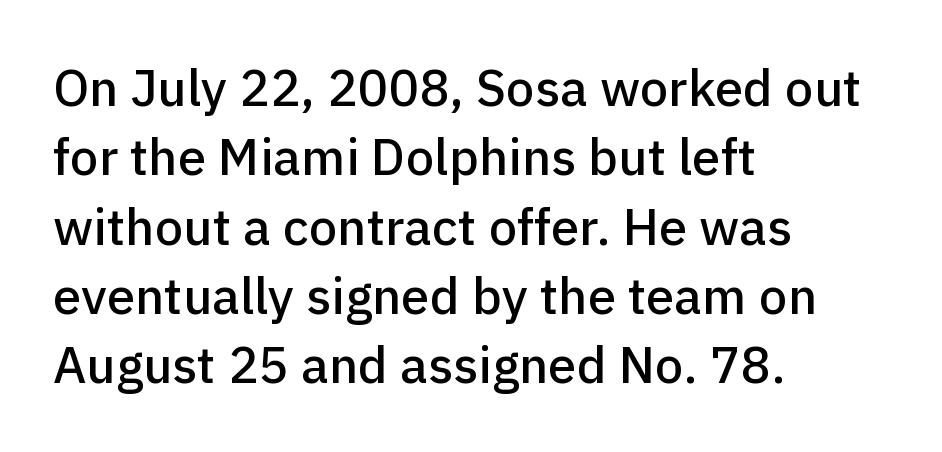
{"serif": "no", "italic": "no", "width": "normal", "stroke_contrast": "low", "x_height": "medium", "monospaced": "no", "underline": "no", "align": "left", "line_spacing": "normal", "line_spacing_ratio": 1.36, "letter_spacing": "normal", "letter_spacing_em": 0.0, "glyph_px": 51}
